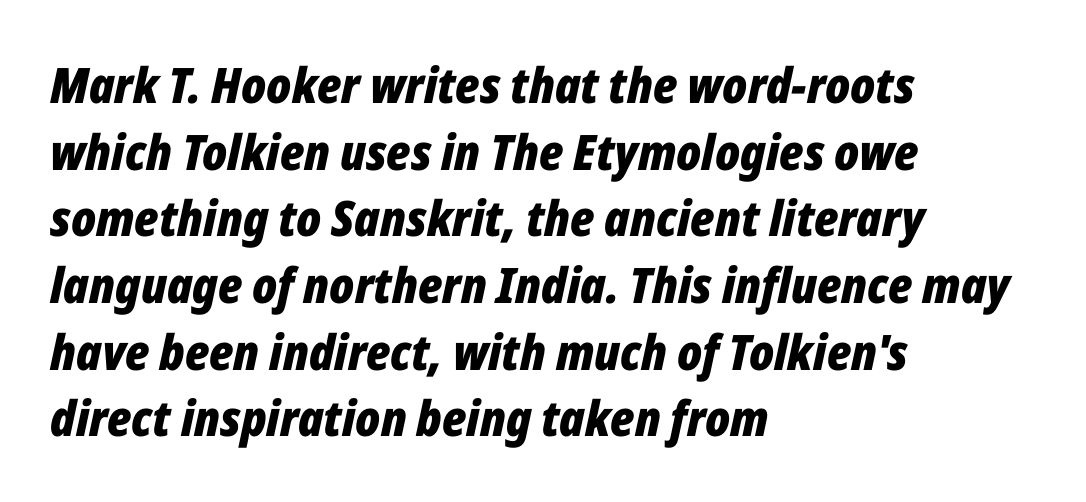
Students, observe: this is what conventionally led text looks like. Nobody drew a line under any word here. This is heavy type, rendered in bold. The lettering tilts uniformly, giving the passage an italic look. Character widths vary here, with narrow letters taking less room than wide ones. Compared with a centered layout, this one pins lines to the left instead.
